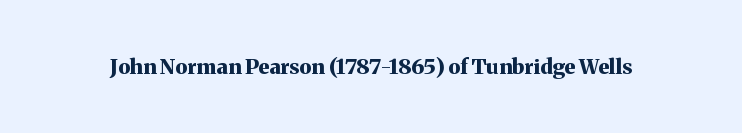
The letterforms sit shoulder to shoulder at normal distance. These lines were composed using upright roman letters. Check the space under the baseline: it is left empty. The sample has been set heavy, in full bold.
